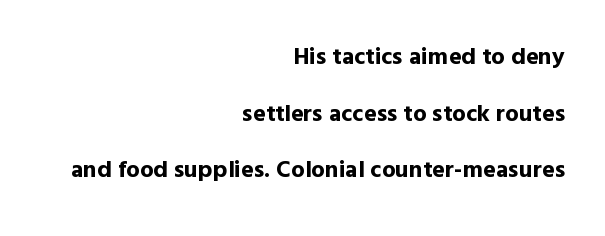
Q: Is the text bold? A: Yes.
Q: Is the text italic (slanted)? A: No, it is upright.
Q: Is the text underlined? A: No.
Q: How is the paragraph aligned? A: Right-aligned.
Q: Is the spacing between letters normal or unusually wide? A: Normal.
Q: Is the spacing between lines tight, normal or loose? A: Loose.
